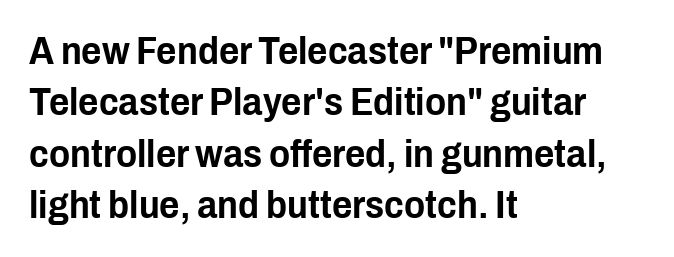
Q: Is the text italic (slanted)? A: No, it is upright.
Q: Is the typeface a serif or a sans-serif typeface? A: Sans-serif.
Q: Is the text underlined? A: No.
Q: How is the paragraph aligned? A: Left-aligned.
Q: Is the spacing between letters normal or unusually wide? A: Normal.
Q: Is the spacing between lines tight, normal or loose? A: Normal.
Q: Width (condensed, normal, or wide)? A: Condensed.
Q: Stroke contrast? A: Low.
Q: x-height? A: Medium.
Q: Monospaced? A: No.
